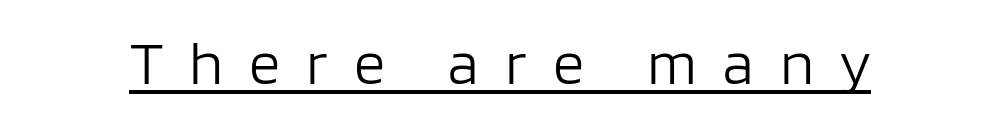
Q: Is the text bold? A: No.
Q: Is the text italic (slanted)? A: No, it is upright.
Q: Is the typeface a serif or a sans-serif typeface? A: Sans-serif.
Q: Is the text underlined? A: Yes.
Q: Is the spacing between letters normal or unusually wide? A: Unusually wide.
Q: Width (condensed, normal, or wide)? A: Normal.
Q: Stroke contrast? A: Low.
Q: x-height? A: Large.
Q: Monospaced? A: No.
